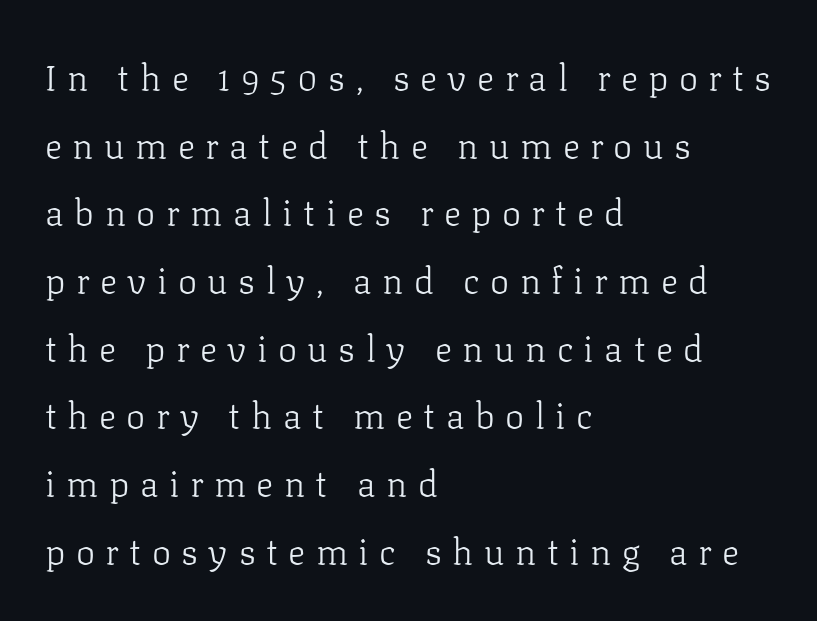
{"serif": "yes", "italic": "no", "bold": "no", "weight": "light", "width": "normal", "stroke_contrast": "low", "x_height": "medium", "monospaced": "no", "underline": "no", "align": "left", "line_spacing_ratio": 1.88, "letter_spacing": "wide", "letter_spacing_em": 0.29, "glyph_px": 36}
